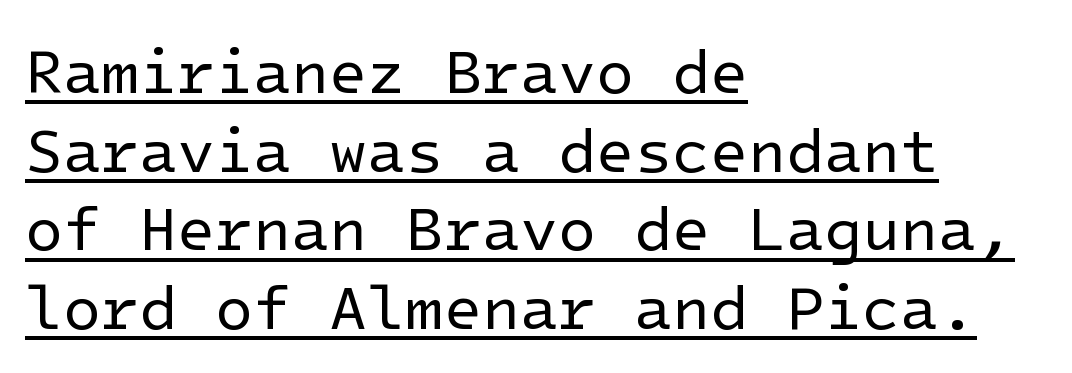
Q: Is the text bold? A: No.
Q: Is the text italic (slanted)? A: No, it is upright.
Q: Is the typeface a serif or a sans-serif typeface? A: Sans-serif.
Q: Is the text underlined? A: Yes.
Q: How is the paragraph aligned? A: Left-aligned.
Q: Is the spacing between letters normal or unusually wide? A: Normal.
Q: Is the spacing between lines tight, normal or loose? A: Normal.
Q: Width (condensed, normal, or wide)? A: Normal.
Q: Stroke contrast? A: Low.
Q: x-height? A: Medium.
